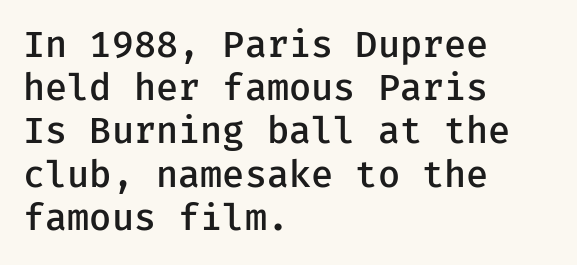
Q: Is the text bold? A: Semi-bold.
Q: Is the text italic (slanted)? A: No, it is upright.
Q: Is the typeface a serif or a sans-serif typeface? A: Sans-serif.
Q: Is the text underlined? A: No.
Q: How is the paragraph aligned? A: Left-aligned.
Q: Is the spacing between letters normal or unusually wide? A: Normal.
Q: Width (condensed, normal, or wide)? A: Normal.
Q: Stroke contrast? A: Low.
Q: x-height? A: Medium.
